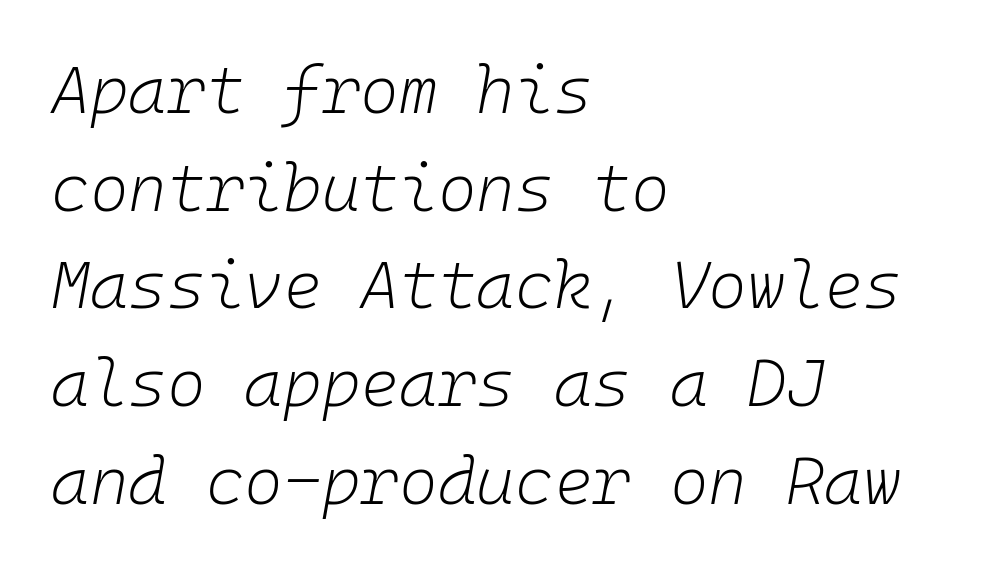
The image shows 66 px light type, italic (leaning right), monospaced; set left-aligned, normal line spacing (1.48x), normal letter spacing, not underlined; low stroke contrast and a medium x-height.
